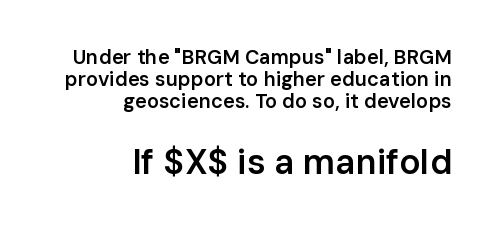
{"serif": "no", "italic": "no", "bold": "semi", "weight": "semibold", "width": "normal", "stroke_contrast": "low", "x_height": "medium", "monospaced": "no", "underline": "no", "align": "right", "line_spacing": "tight", "line_spacing_ratio": 1.11, "letter_spacing": "normal", "letter_spacing_em": 0.0, "larger_block": "second", "size_ratio": 1.75, "glyph_px": 35}
